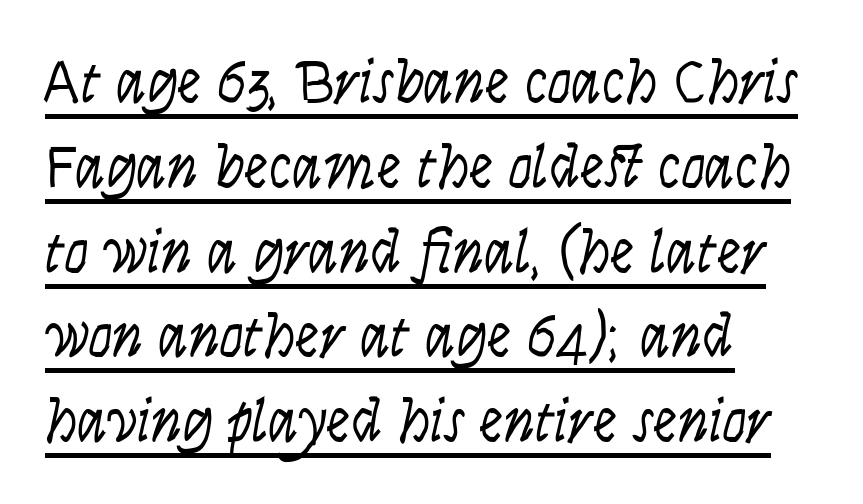
Which margin do the lines hug? The left one — the right edge is uneven. Is this a fixed-width face? No — the glyphs have proportional, varying widths. No feet cap the strokes, marking this as sans-serif type. Each word holds together tightly as a unit, with standard inter-letter gaps.
